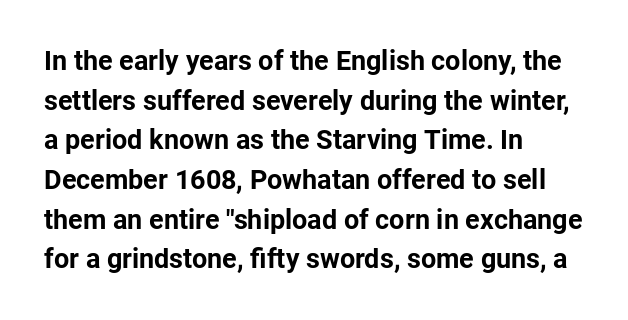
The glyphs are unaccompanied by any horizontal stroke below them. The characters look thick and weighty, a clear bold. Horizontally, the lines are justified to the leading edge only. Successive baselines arrive at the customary interval. Ordinary non-slanted type is in use.
